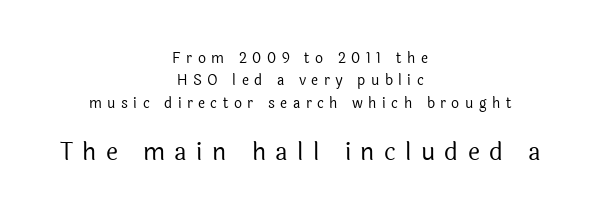
The image shows 24 px text type, upright; set centered, normal line spacing (1.6x), unusually wide letter spacing (+0.39 em), not underlined; the second (bottom) block is 1.71x larger.
